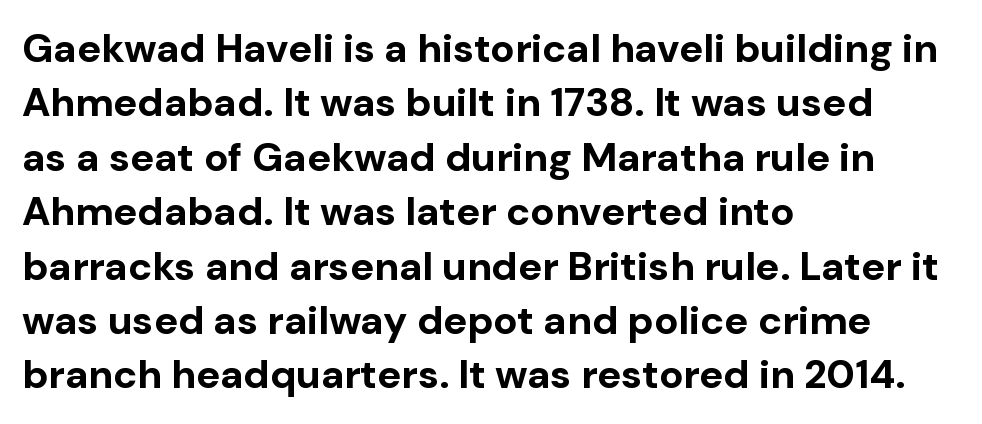
Q: Is the text bold? A: Yes.
Q: Is the text italic (slanted)? A: No, it is upright.
Q: Is the typeface a serif or a sans-serif typeface? A: Sans-serif.
Q: Is the text underlined? A: No.
Q: How is the paragraph aligned? A: Left-aligned.
Q: Is the spacing between letters normal or unusually wide? A: Normal.
Q: Is the spacing between lines tight, normal or loose? A: Normal.
Q: Width (condensed, normal, or wide)? A: Normal.
Q: Stroke contrast? A: Low.
Q: x-height? A: Medium.
Q: Monospaced? A: No.
